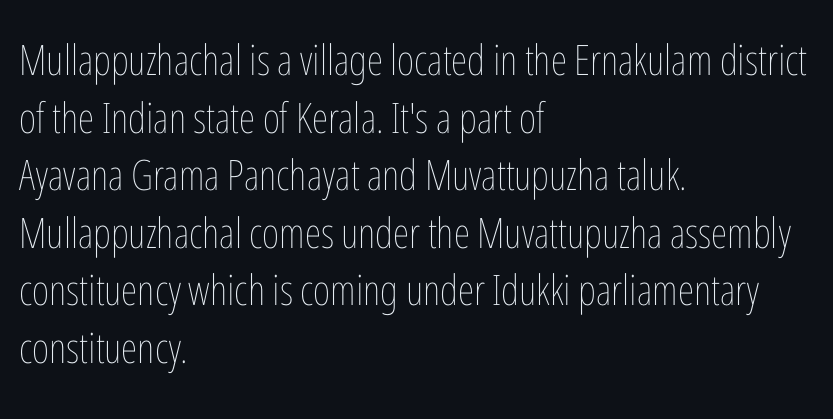
{"italic": "no", "bold": "no", "weight": "thin", "width": "condensed", "stroke_contrast": "low", "x_height": "medium", "monospaced": "no", "underline": "no", "align": "left", "line_spacing": "normal", "line_spacing_ratio": 1.37, "letter_spacing": "normal", "letter_spacing_em": 0.0, "glyph_px": 42}
